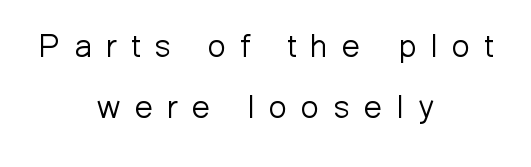
The type sits square on the baseline with zero lean. Unbolded letterforms with no extra heft. Think of a printed novel: that variable character pitch is what you see here. The specimen omits any rule beneath the text block's lines. The passage shown stacks its lines with a broad gap. The glyphs in this specimen are sans serif.
